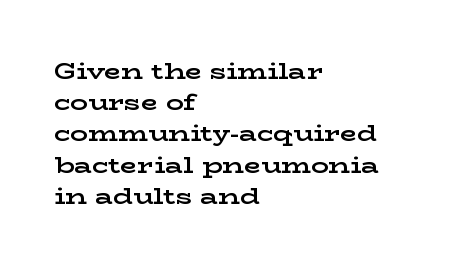
The image shows 22 px bold type, upright; set left-aligned, normal line spacing (1.42x), normal letter spacing, not underlined.
